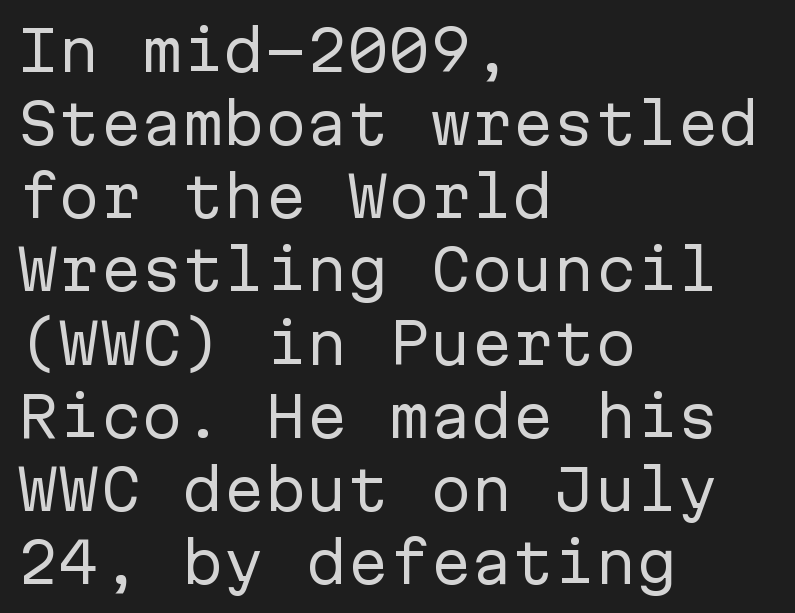
{"serif": "no", "italic": "no", "bold": "no", "weight": "regular", "width": "normal", "stroke_contrast": "low", "x_height": "medium", "monospaced": "yes", "underline": "no", "align": "left", "line_spacing": "normal", "line_spacing_ratio": 1.33, "letter_spacing": "normal", "letter_spacing_em": 0.0, "glyph_px": 55}
